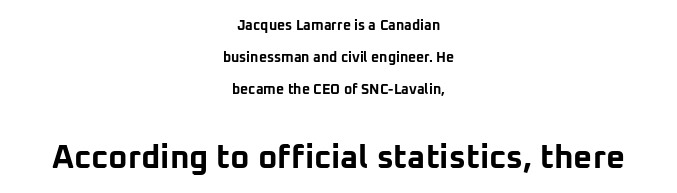
Q: Is the text bold? A: Yes.
Q: Is the text italic (slanted)? A: No, it is upright.
Q: Is the typeface a serif or a sans-serif typeface? A: Sans-serif.
Q: Is the text underlined? A: No.
Q: How is the paragraph aligned? A: Centered.
Q: Is the spacing between letters normal or unusually wide? A: Normal.
Q: Is the spacing between lines tight, normal or loose? A: Loose.
Q: Which block of text is set in a larger size, the first (top) or the second (bottom)? A: The second (bottom) one.
Q: Width (condensed, normal, or wide)? A: Normal.
Q: Stroke contrast? A: Low.
Q: x-height? A: Medium.
Q: Monospaced? A: No.
